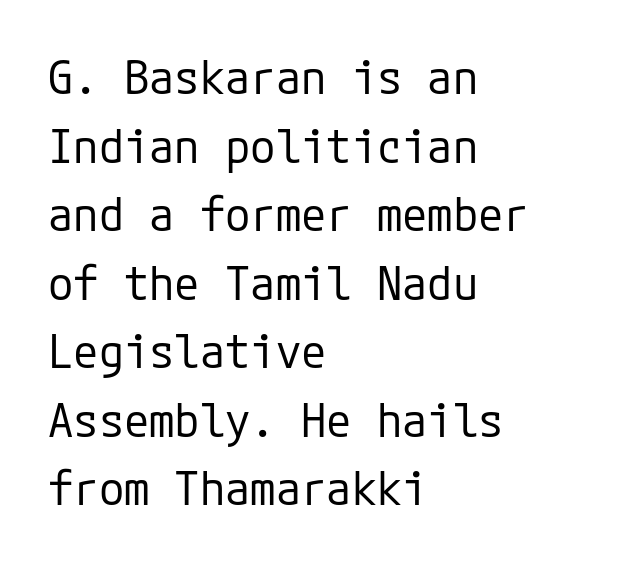
Q: Is the text bold? A: No.
Q: Is the text italic (slanted)? A: No, it is upright.
Q: Is the typeface a serif or a sans-serif typeface? A: Sans-serif.
Q: Is the text underlined? A: No.
Q: How is the paragraph aligned? A: Left-aligned.
Q: Is the spacing between letters normal or unusually wide? A: Normal.
Q: Is the spacing between lines tight, normal or loose? A: Normal.
Q: Width (condensed, normal, or wide)? A: Normal.
Q: Stroke contrast? A: Low.
Q: x-height? A: Medium.
